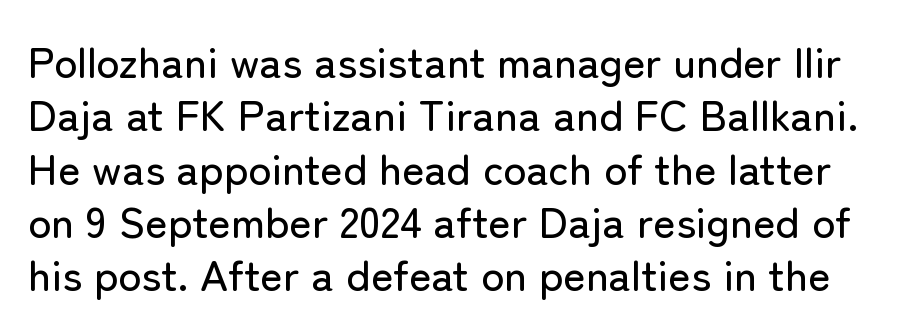
A bare baseline throughout the passage. Note the varied advance widths — an 'i' is clearly narrower than an 'm'. The line texture is even and compact thanks to regular tracking. Quick note: not italic, upright. Grotesque or geometric, the face here clearly has no serifs.
